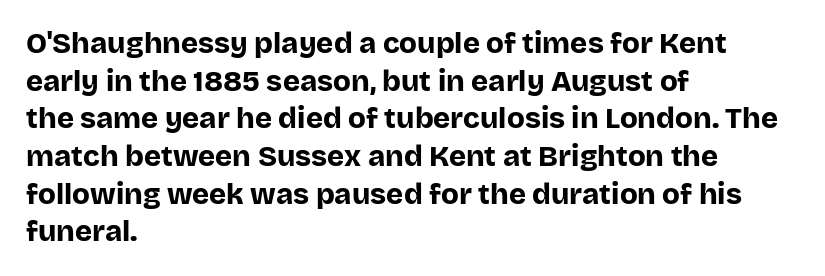
The image shows 29 px bold sans-serif type, upright; set left-aligned, normal line spacing (1.3x), normal letter spacing, not underlined; low stroke contrast and a large x-height.
